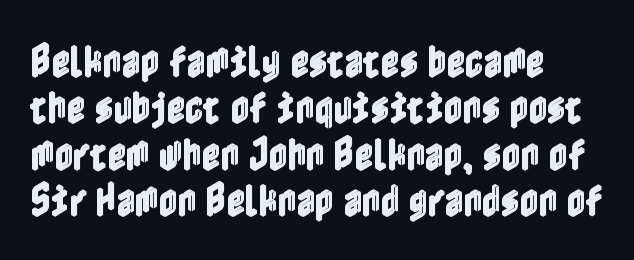
Q: Is the text italic (slanted)? A: No, it is upright.
Q: Is the text underlined? A: No.
Q: How is the paragraph aligned? A: Left-aligned.
Q: Is the spacing between letters normal or unusually wide? A: Normal.
Q: Is the spacing between lines tight, normal or loose? A: Normal.
Q: Width (condensed, normal, or wide)? A: Condensed.
Q: x-height? A: Medium.
